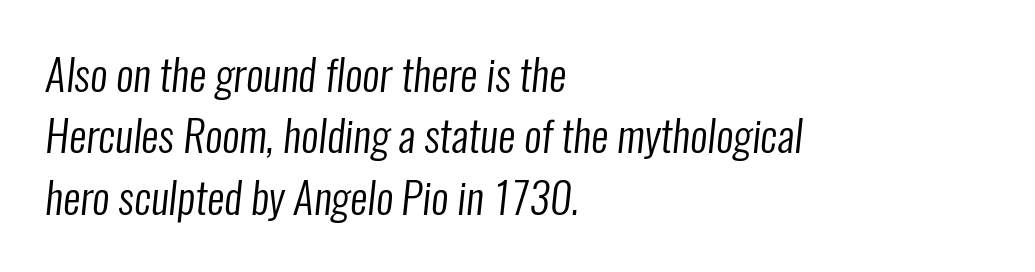
To sum up the face: it is a sans, with no serifs. Summary of weight: not heavy and not bold. Nobody touched the tracking dial on this one. The passage shown is not underscored anywhere.
